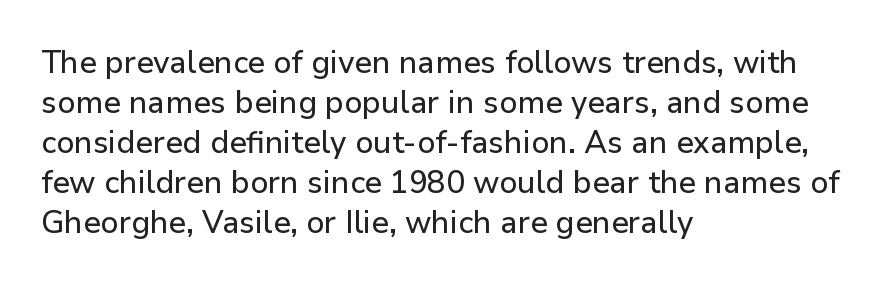
The image shows 31 px sans-serif type, upright; set left-aligned, normal line spacing (1.29x), normal letter spacing, not underlined; low stroke contrast and a medium x-height.
